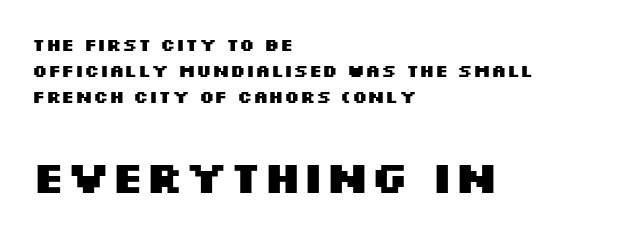
The image shows 45 px heavy, wide sans-serif type, upright; set left-aligned, normal line spacing (1.45x), normal letter spacing, not underlined; the second (bottom) block is 2.5x larger; medium stroke contrast and a large x-height.
